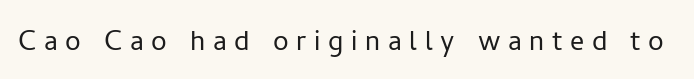
Vertical stems look standard width or narrower in stroke. The space directly below the letters is spotless. Character widths vary here, with narrow letters taking less room than wide ones. The specimen reads as upright at a glance. Short note: letters widely spaced. Unlike a traditional serif, this face leaves its strokes unadorned.
